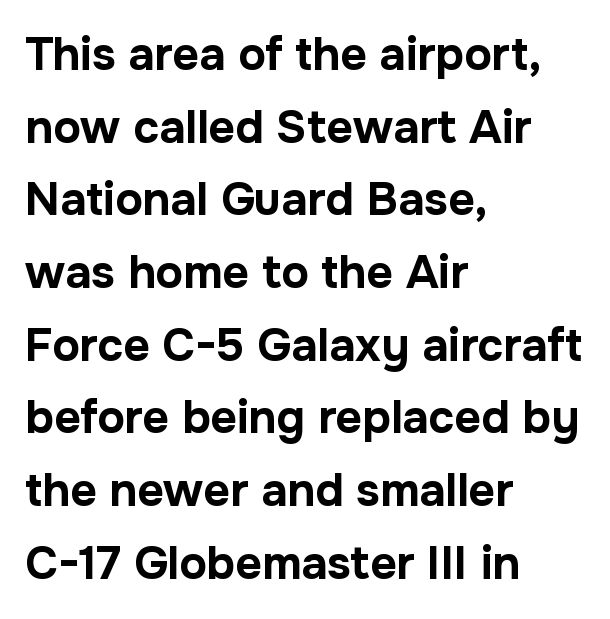
{"serif": "no", "italic": "no", "bold": "yes", "weight": "bold", "width": "normal", "stroke_contrast": "low", "x_height": "medium", "monospaced": "no", "underline": "no", "align": "left", "line_spacing": "normal", "line_spacing_ratio": 1.58, "letter_spacing": "normal", "letter_spacing_em": 0.0, "glyph_px": 46}
